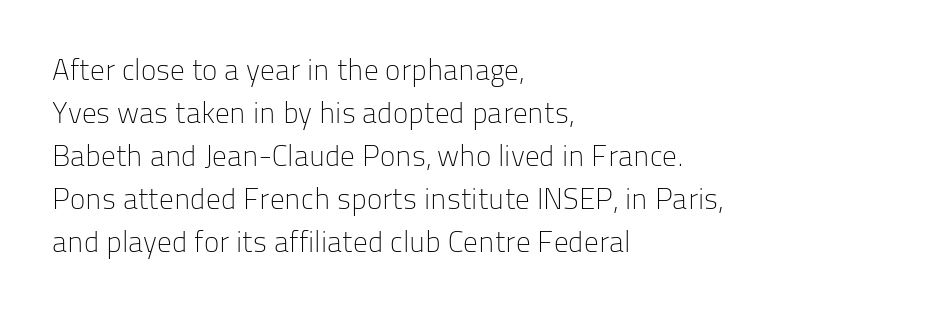
{"serif": "no", "italic": "no", "bold": "no", "weight": "light", "width": "normal", "stroke_contrast": "low", "x_height": "medium", "monospaced": "no", "underline": "no", "align": "left", "line_spacing": "normal", "line_spacing_ratio": 1.48, "letter_spacing": "normal", "letter_spacing_em": 0.0, "glyph_px": 29}
